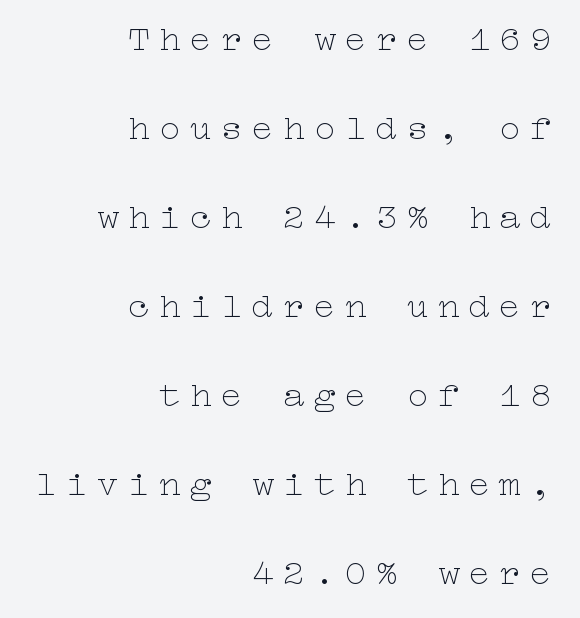
Weight: in the light-to-regular range. Does the lettering tilt? It doesn't — this is upright. In terms of letterspacing, this is a distinctly airy, spread setting. Type without underlining.
